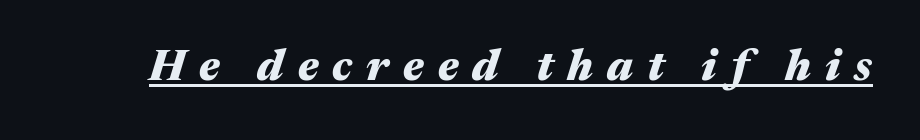
Q: Is the text bold? A: Yes.
Q: Is the text italic (slanted)? A: Yes, it leans right by about 17 degrees.
Q: Is the text underlined? A: Yes.
Q: Is the spacing between letters normal or unusually wide? A: Unusually wide.
Q: Width (condensed, normal, or wide)? A: Wide.
Q: Stroke contrast? A: Medium.
Q: x-height? A: Medium.
Q: Monospaced? A: No.
